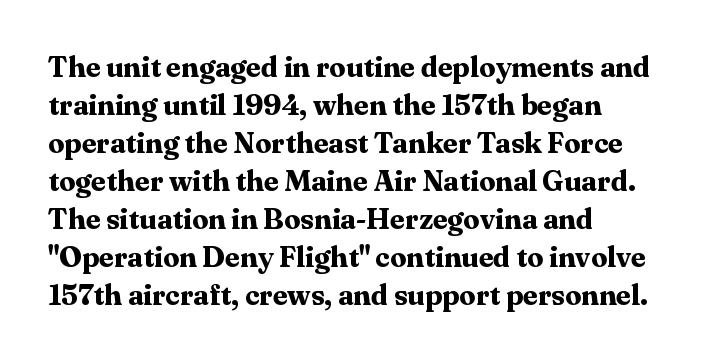
{"serif": "yes", "italic": "no", "bold": "yes", "weight": "bold", "width": "normal", "stroke_contrast": "medium", "x_height": "medium", "monospaced": "no", "underline": "no", "align": "left", "line_spacing": "normal", "line_spacing_ratio": 1.31, "letter_spacing": "normal", "letter_spacing_em": 0.0, "glyph_px": 29}
